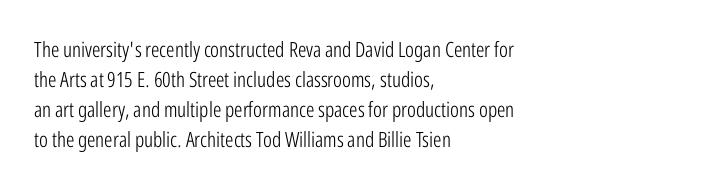
Compared with typical body copy, the letter spacing here is the same. The text block is weighted toward the left margin, trailing off unevenly rightward. The foot of each line stays bare and open. Evenly set lines give the paragraph a standard silhouette. Stroke thickness stays within the range of a standard reading face or lighter.
